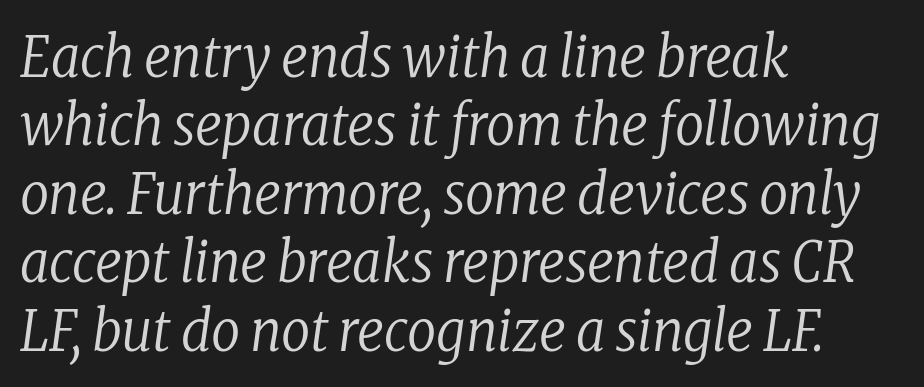
The image shows 57 px regular-weight, condensed serif type, italic (leaning right); set left-aligned, line spacing 1.2x, normal letter spacing, not underlined; low stroke contrast and a medium x-height.
